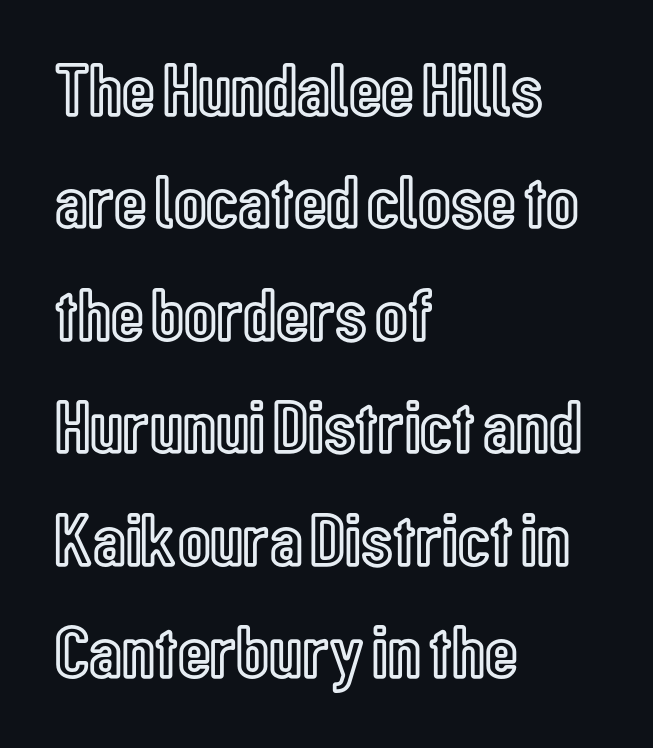
Q: Is the text italic (slanted)? A: No, it is upright.
Q: Is the text underlined? A: No.
Q: How is the paragraph aligned? A: Left-aligned.
Q: Is the spacing between letters normal or unusually wide? A: Normal.
Q: Is the spacing between lines tight, normal or loose? A: Normal.
Q: Width (condensed, normal, or wide)? A: Condensed.
Q: x-height? A: Medium.
Q: Monospaced? A: No.
